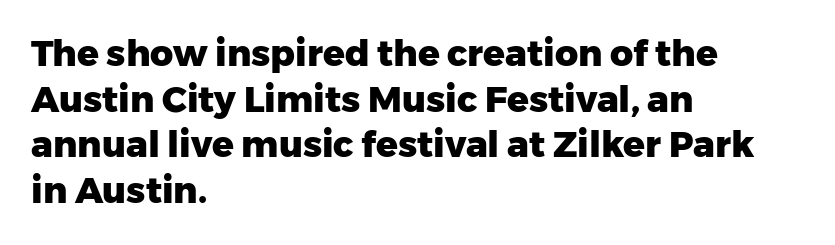
Does the leading feel generous? No, just average. Nope, no serifs anywhere on these letters. This sample uses an upright cut, with every glyph sitting square on the baseline. A clean baseline with only descenders dipping below it.
